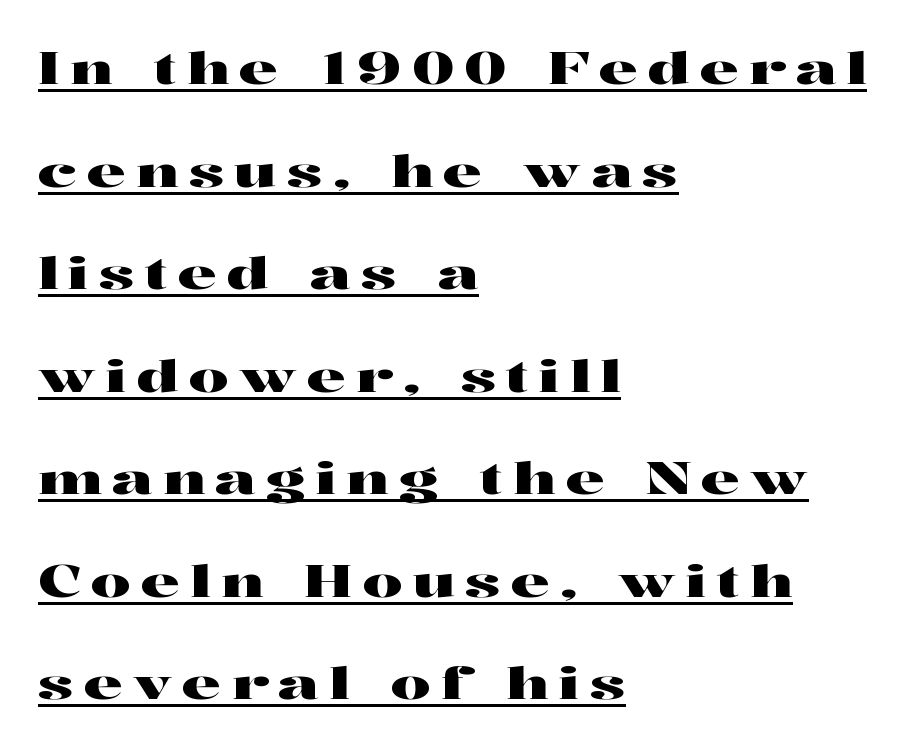
Q: Is the text italic (slanted)? A: No, it is upright.
Q: Is the typeface a serif or a sans-serif typeface? A: Serif.
Q: Is the text underlined? A: Yes.
Q: How is the paragraph aligned? A: Left-aligned.
Q: Is the spacing between letters normal or unusually wide? A: Unusually wide.
Q: Is the spacing between lines tight, normal or loose? A: Loose.
Q: Width (condensed, normal, or wide)? A: Wide.
Q: Stroke contrast? A: High.
Q: x-height? A: Medium.
Q: Monospaced? A: No.
